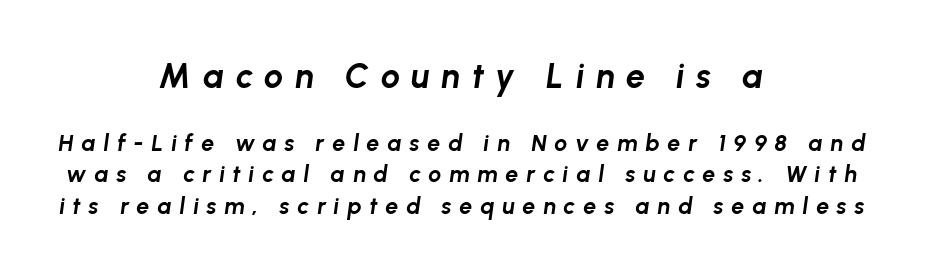
Q: Is the text bold? A: Yes.
Q: Is the text italic (slanted)? A: Yes, it leans right by about 8 degrees.
Q: Is the text underlined? A: No.
Q: How is the paragraph aligned? A: Centered.
Q: Is the spacing between letters normal or unusually wide? A: Unusually wide.
Q: Is the spacing between lines tight, normal or loose? A: Normal.
Q: Which block of text is set in a larger size, the first (top) or the second (bottom)? A: The first (top) one.
Q: Width (condensed, normal, or wide)? A: Normal.
Q: Stroke contrast? A: Low.
Q: x-height? A: Medium.
Q: Monospaced? A: No.
